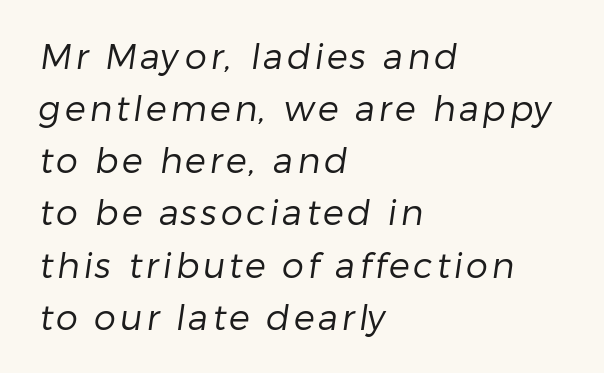
Think standard paragraph weight, or any step lighter than that. The passage shown is typeset with a sans-serif family. Vertical spacing — default. A clean baseline with only descenders dipping below it. A typesetter would call this proportional, since set widths differ per character. Which margin do the lines hug? The left one — the right edge is uneven.
